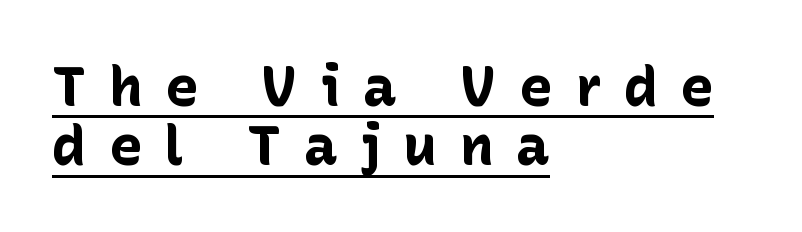
The image shows 56 px bold sans-serif type, upright; set left-aligned, tight line spacing (1.06x), unusually wide letter spacing (+0.41 em), underlined; low stroke contrast and a medium x-height.
